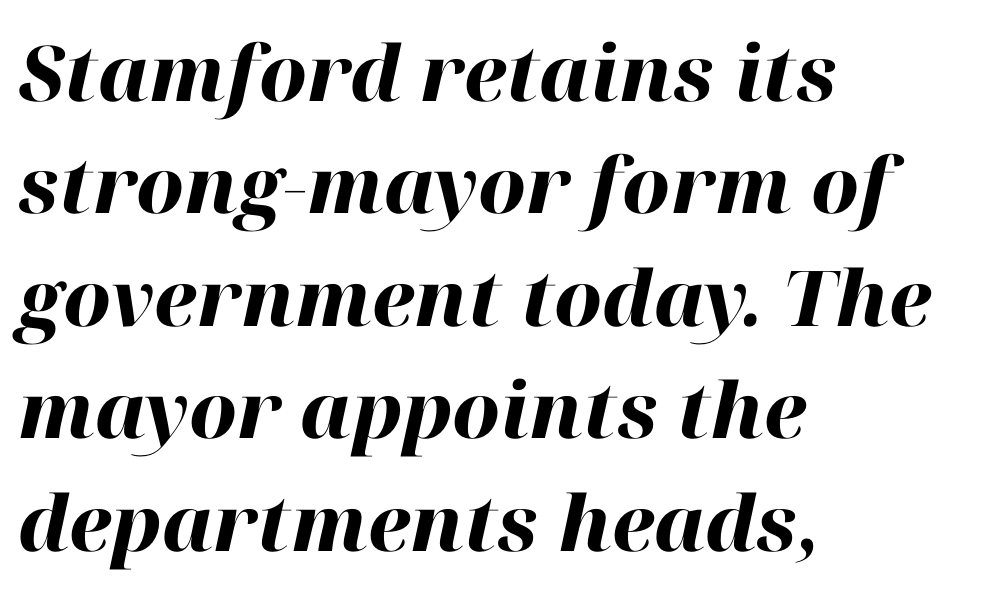
Q: Is the text bold? A: Yes.
Q: Is the text italic (slanted)? A: Yes, it leans right by about 12 degrees.
Q: Is the text underlined? A: No.
Q: How is the paragraph aligned? A: Left-aligned.
Q: Is the spacing between letters normal or unusually wide? A: Normal.
Q: Is the spacing between lines tight, normal or loose? A: Normal.
Q: Width (condensed, normal, or wide)? A: Normal.
Q: Stroke contrast? A: High.
Q: x-height? A: Medium.
Q: Monospaced? A: No.
